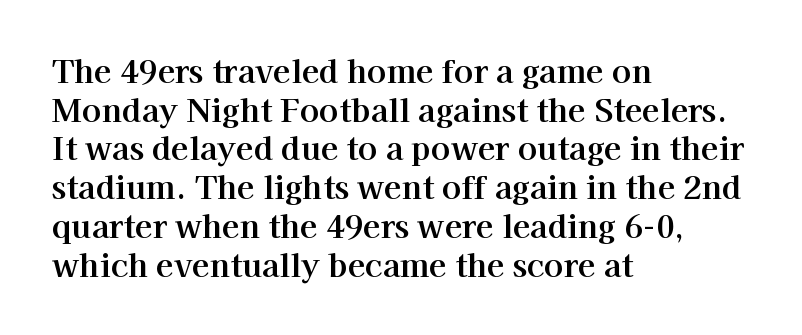
Q: Is the text italic (slanted)? A: No, it is upright.
Q: Is the typeface a serif or a sans-serif typeface? A: Serif.
Q: Is the text underlined? A: No.
Q: How is the paragraph aligned? A: Left-aligned.
Q: Is the spacing between letters normal or unusually wide? A: Normal.
Q: Width (condensed, normal, or wide)? A: Normal.
Q: Stroke contrast? A: High.
Q: x-height? A: Medium.
Q: Monospaced? A: No.
